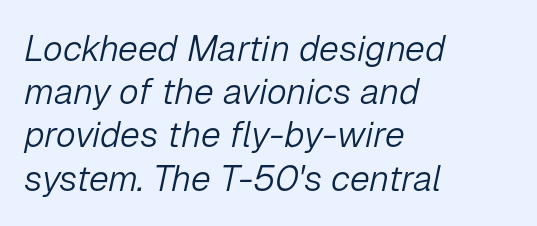
The image shows 36 px light type, italic (leaning right); set left-aligned, line spacing 1.2x, normal letter spacing, not underlined; low stroke contrast and a medium x-height.
